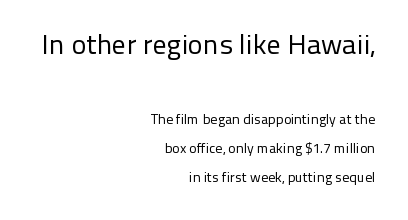
The face used here is proportionally spaced, like ordinary book or web type. Vertically, the passage feels expansive, rows floating well apart. Descenders are the only things crossing below the line. If you squint, the top block still reads clearly — it's the larger of the two.
